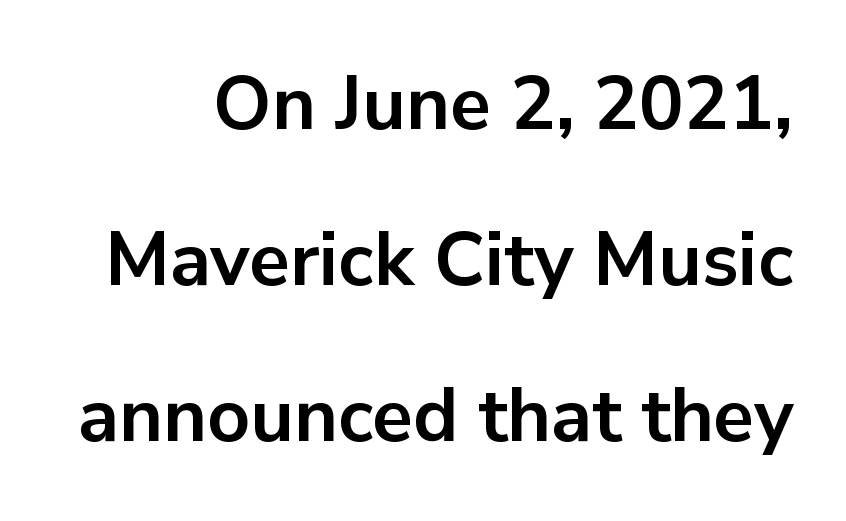
Q: Is the text bold? A: Yes.
Q: Is the text italic (slanted)? A: No, it is upright.
Q: Is the typeface a serif or a sans-serif typeface? A: Sans-serif.
Q: Is the text underlined? A: No.
Q: Is the spacing between letters normal or unusually wide? A: Normal.
Q: Is the spacing between lines tight, normal or loose? A: Loose.
Q: Width (condensed, normal, or wide)? A: Normal.
Q: Stroke contrast? A: Low.
Q: x-height? A: Medium.
Q: Monospaced? A: No.
